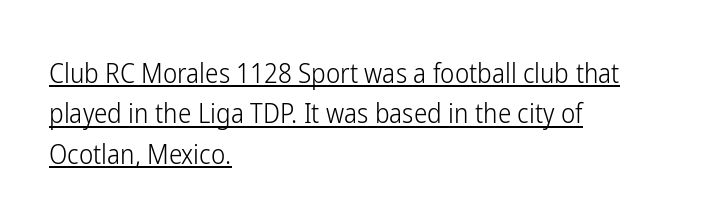
{"italic": "no", "bold": "no", "underline": "yes", "align": "left", "line_spacing": "normal", "line_spacing_ratio": 1.5, "letter_spacing": "normal", "letter_spacing_em": 0.0, "glyph_px": 27}
